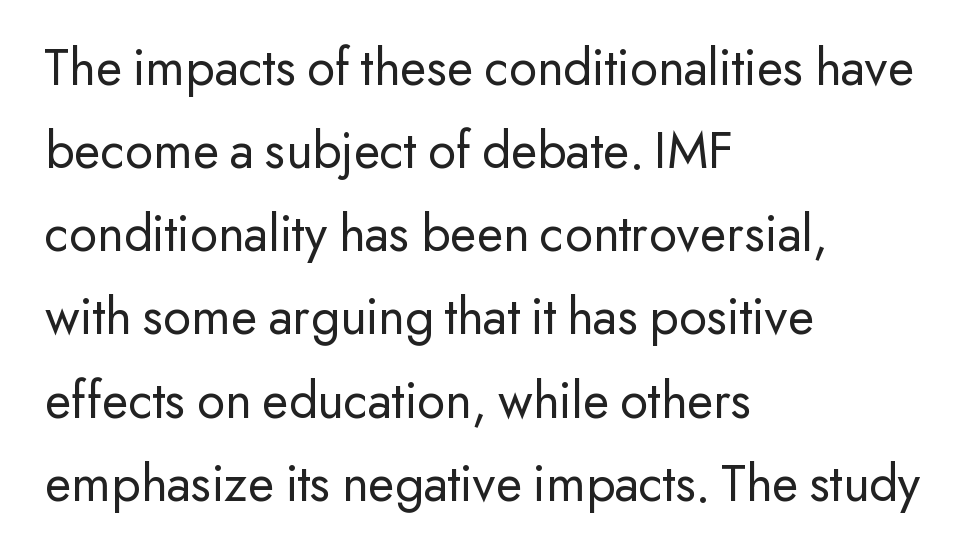
The string is rendered with underlining switched off. These lines sit exactly where default settings would place them. Think of a printed novel: that variable character pitch is what you see here. Is this a heavy cut? Hardly; it is regular or lighter.
